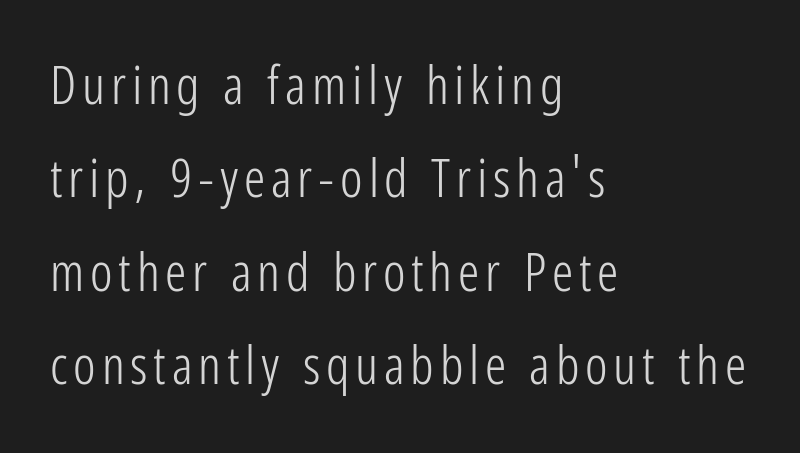
Unmarked baselines from the first word to the last. You could not count columns in this text — the font is proportionally spaced. No heavy texture on the line: the type isn't bold. The text block is weighted toward the left margin, trailing off unevenly rightward. Classification — sans serif. Quick note: not italic, upright.
